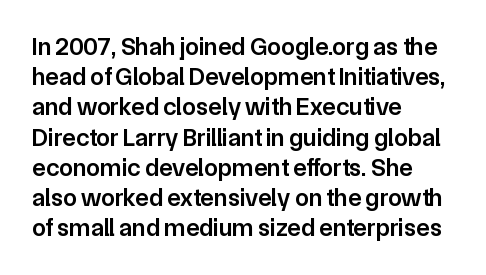
Q: Is the text bold? A: Semi-bold.
Q: Is the text italic (slanted)? A: No, it is upright.
Q: Is the text underlined? A: No.
Q: How is the paragraph aligned? A: Left-aligned.
Q: Is the spacing between letters normal or unusually wide? A: Normal.
